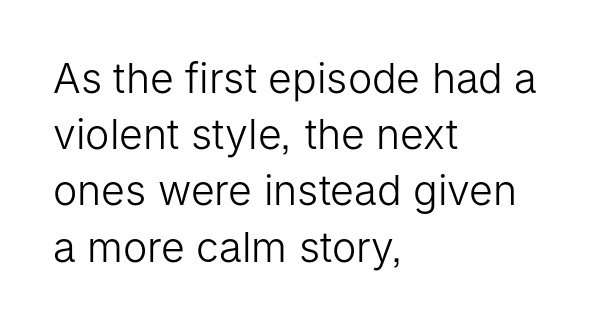
The gap between lines stays unmarked. Baseline-to-baseline distance is the conventional proportion of letter height. Typeset ragged right — the left edge is the straight one. No italicization has been applied; the sample stays upright. No extra ink here — the face is not bold.
